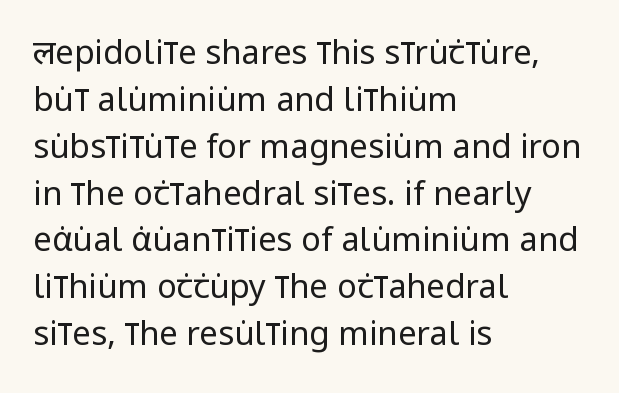
Weight: in the light-to-regular range. Anything drawn beneath the words? Only blank space. This block has exactly the height ordinary leading produces. The font's upright variant was chosen for this text.
